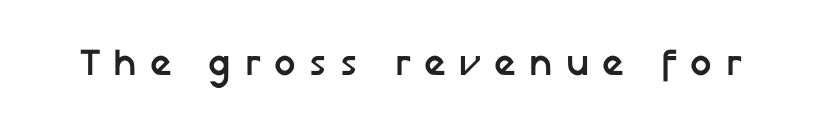
The image shows 38 px semibold sans-serif type, upright; set unusually wide letter spacing (+0.35 em), not underlined; low stroke contrast and a medium x-height.
